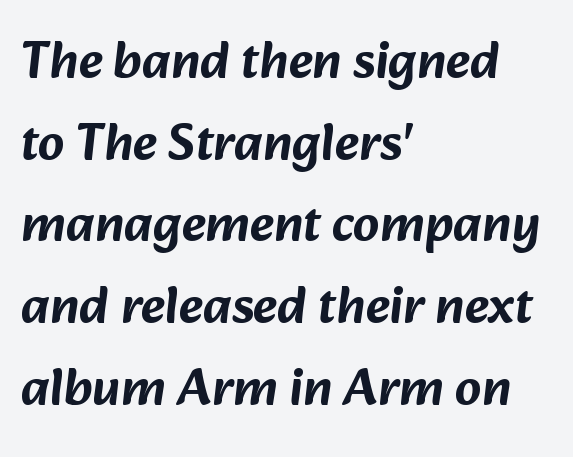
Q: Is the typeface a serif or a sans-serif typeface? A: Sans-serif.
Q: Is the text underlined? A: No.
Q: How is the paragraph aligned? A: Left-aligned.
Q: Is the spacing between letters normal or unusually wide? A: Normal.
Q: Is the spacing between lines tight, normal or loose? A: Normal.
Q: Width (condensed, normal, or wide)? A: Normal.
Q: Stroke contrast? A: Low.
Q: x-height? A: Medium.
Q: Monospaced? A: No.
